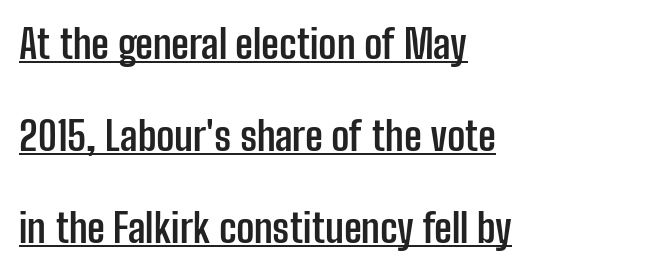
{"serif": "no", "italic": "no", "bold": "yes", "weight": "semibold", "width": "condensed", "stroke_contrast": "low", "x_height": "medium", "monospaced": "no", "underline": "yes", "align": "left", "line_spacing": "loose", "line_spacing_ratio": 2.3, "letter_spacing": "normal", "letter_spacing_em": 0.0, "glyph_px": 40}
